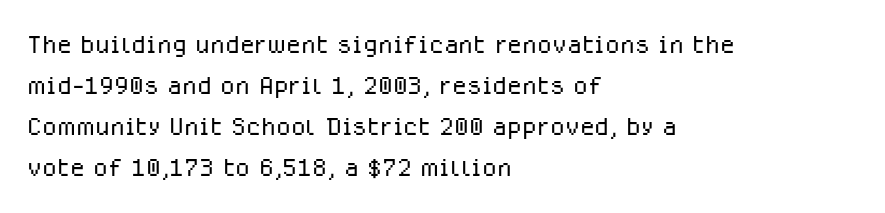
{"serif": "no", "italic": "no", "bold": "no", "weight": "light", "width": "normal", "stroke_contrast": "low", "x_height": "medium", "monospaced": "no", "underline": "no", "align": "left", "line_spacing_ratio": 1.21, "letter_spacing": "normal", "letter_spacing_em": 0.0, "glyph_px": 34}
